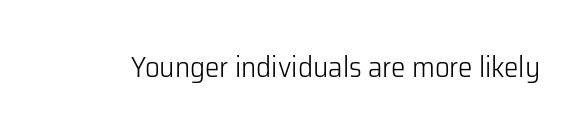
The image shows 29 px light sans-serif type, upright; set normal letter spacing, not underlined; low stroke contrast and a medium x-height.
